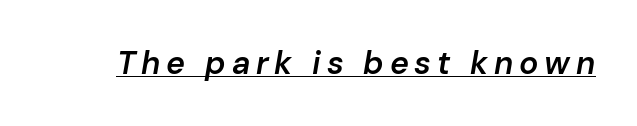
{"italic": "yes", "lean": "right", "slant_degrees": 10, "bold": "semi", "weight": "semibold", "width": "normal", "stroke_contrast": "low", "x_height": "medium", "monospaced": "no", "underline": "yes", "glyph_px": 32}
